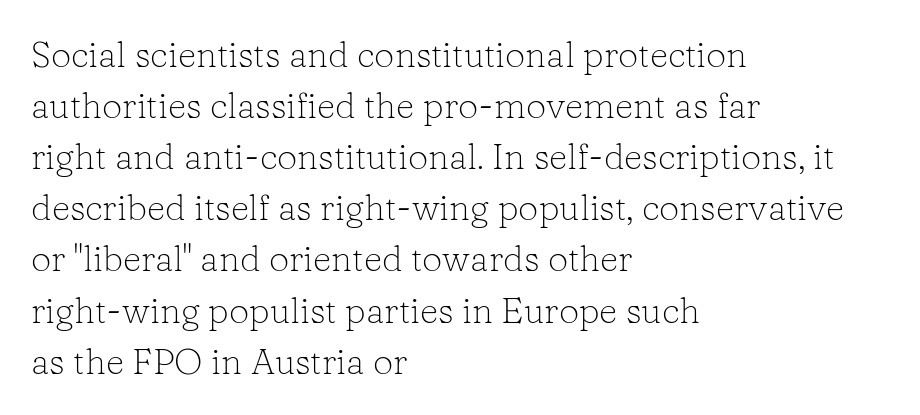
Q: Is the text bold? A: No.
Q: Is the text italic (slanted)? A: No, it is upright.
Q: Is the typeface a serif or a sans-serif typeface? A: Serif.
Q: Is the text underlined? A: No.
Q: How is the paragraph aligned? A: Left-aligned.
Q: Is the spacing between letters normal or unusually wide? A: Normal.
Q: Is the spacing between lines tight, normal or loose? A: Normal.
Q: Width (condensed, normal, or wide)? A: Normal.
Q: Stroke contrast? A: Low.
Q: x-height? A: Medium.
Q: Monospaced? A: No.
